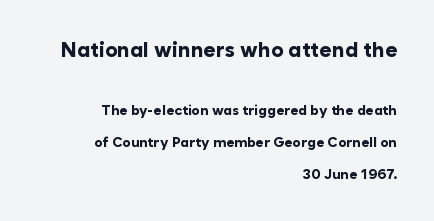
The image shows 21 px bold type, upright; set right-aligned, loose line spacing (2.27x), normal letter spacing, not underlined; the first (top) block is 1.5x larger.
